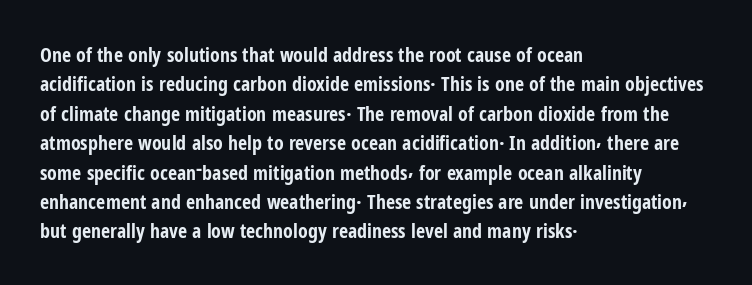
The image shows 20 px bold type, upright; set left-aligned, normal line spacing (1.47x), normal letter spacing, not underlined.
